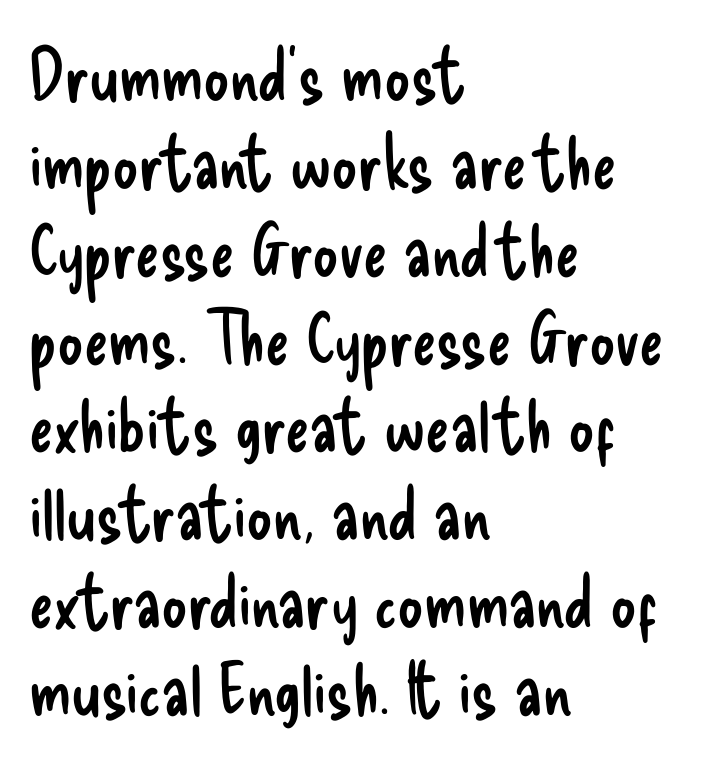
Every stem runs plumb, perpendicular to the baseline. Left-aligned paragraph, ragged on the right. This is not heavy type; no bold has been used. No feet cap the strokes, marking this as sans-serif type. Varying glyph widths throughout — classic text-font behaviour. In terms of letterspacing, this is plain default setting.
